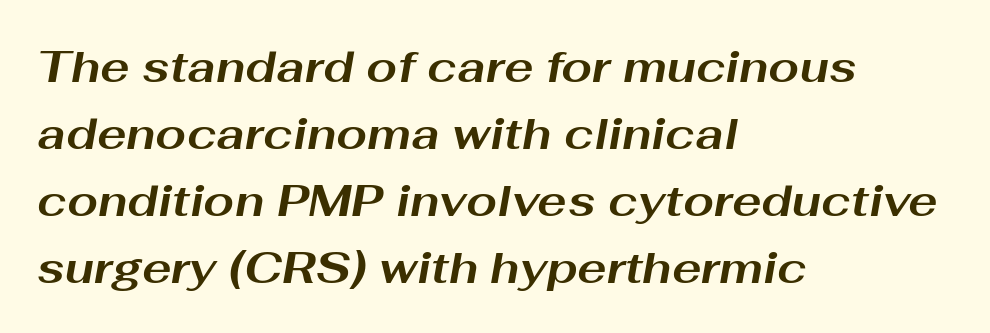
{"italic": "yes", "lean": "right", "slant_degrees": 10, "bold": "yes", "weight": "bold", "width": "wide", "stroke_contrast": "medium", "x_height": "medium", "monospaced": "no", "underline": "no", "align": "left", "line_spacing": "normal", "line_spacing_ratio": 1.52, "letter_spacing": "normal", "letter_spacing_em": 0.0, "glyph_px": 44}
